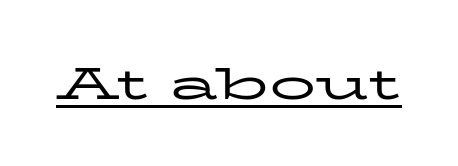
Letterform terminals end in serifs throughout the passage. Words appear dense and cohesive because spacing is normal. The typography opts for an upright posture over an oblique one. Is the type heavy? It reads as light-to-regular instead.
